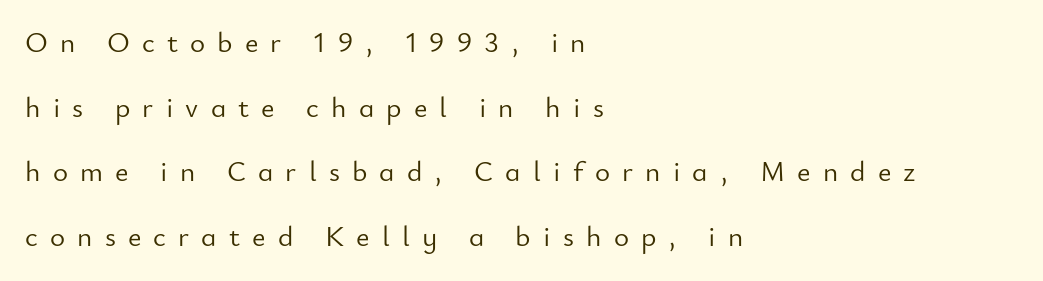
The image shows 29 px light sans-serif type, upright; set left-aligned, loose line spacing (2.23x), unusually wide letter spacing (+0.42 em), not underlined; low stroke contrast and a small x-height.
